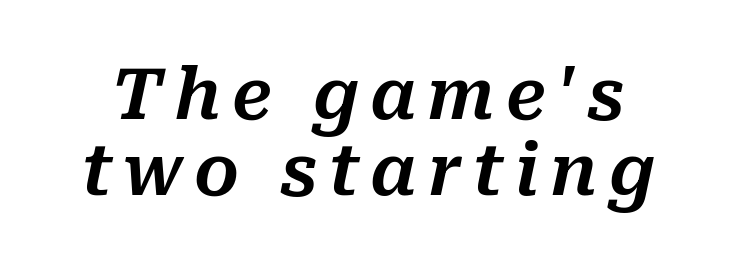
The baseline area is clear. An italicized treatment has been applied to the whole sample. The face used here is proportionally spaced, like ordinary book or web type. The rendering uses a small line-height, squeezing the rows.
